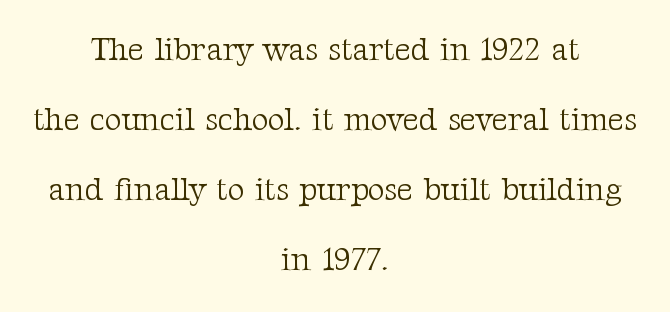
To sum up the face: it has serifs. Each new line begins a long way beneath the previous one. The specimen omits any rule beneath the text block's lines. Look at the tracking — it's just the regular setting, nothing added. The letters stand straight up with perfectly vertical stems.
